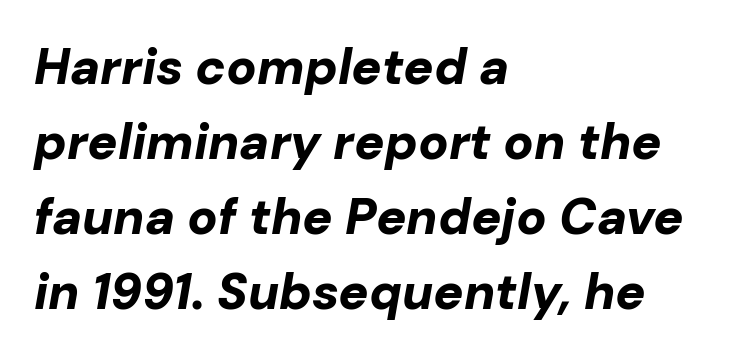
{"italic": "yes", "lean": "right", "slant_degrees": 10, "bold": "yes", "weight": "bold", "width": "normal", "stroke_contrast": "low", "x_height": "medium", "monospaced": "no", "underline": "no", "align": "left", "line_spacing": "normal", "line_spacing_ratio": 1.5, "letter_spacing": "normal", "letter_spacing_em": 0.0, "glyph_px": 50}
